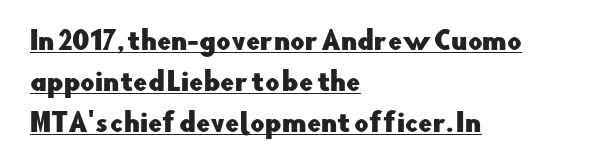
{"italic": "no", "underline": "yes", "align": "left", "line_spacing": "normal", "line_spacing_ratio": 1.64, "letter_spacing": "normal", "letter_spacing_em": 0.0, "glyph_px": 25}
